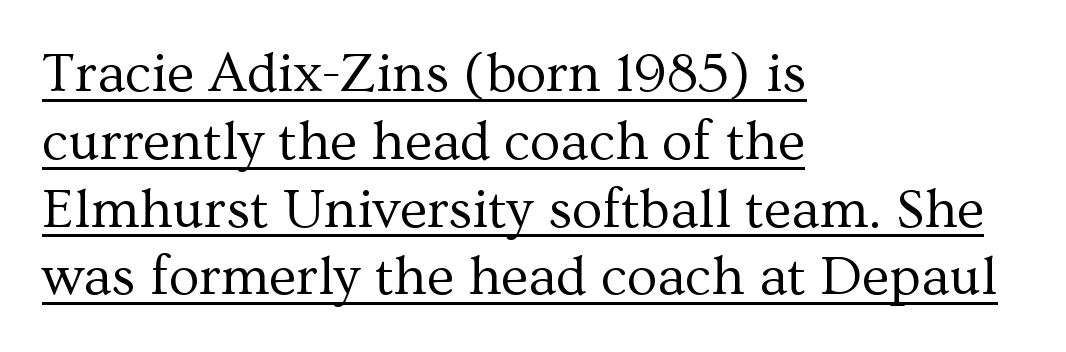
{"serif": "yes", "italic": "no", "bold": "no", "weight": "regular", "width": "normal", "stroke_contrast": "medium", "x_height": "medium", "monospaced": "no", "underline": "yes", "align": "left", "line_spacing_ratio": 1.21, "letter_spacing": "normal", "letter_spacing_em": 0.0, "glyph_px": 56}
